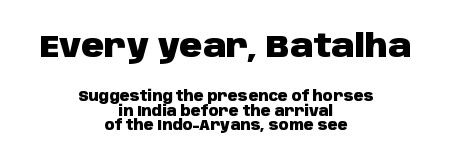
{"serif": "no", "italic": "no", "bold": "yes", "weight": "heavy", "width": "normal", "stroke_contrast": "low", "x_height": "large", "monospaced": "no", "underline": "no", "align": "center", "line_spacing": "tight", "line_spacing_ratio": 1.02, "letter_spacing": "normal", "letter_spacing_em": 0.0, "larger_block": "first", "size_ratio": 2.29, "glyph_px": 32}
